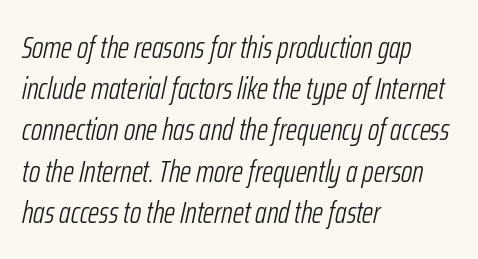
{"italic": "yes", "lean": "right", "slant_degrees": 12, "bold": "no", "weight": "light", "width": "condensed", "stroke_contrast": "low", "x_height": "medium", "monospaced": "no", "underline": "no", "align": "left", "line_spacing": "normal", "line_spacing_ratio": 1.33, "letter_spacing": "normal", "letter_spacing_em": 0.0, "glyph_px": 31}
